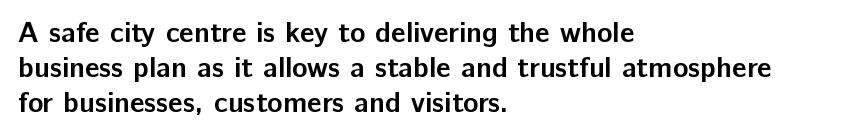
Varying glyph widths throughout — classic text-font behaviour. This sample uses an upright cut, with every glyph sitting square on the baseline. The glyphs are unaccompanied by any horizontal stroke below them. These lines are set flush left with a ragged right edge. The passage shown is emphatically bold.
